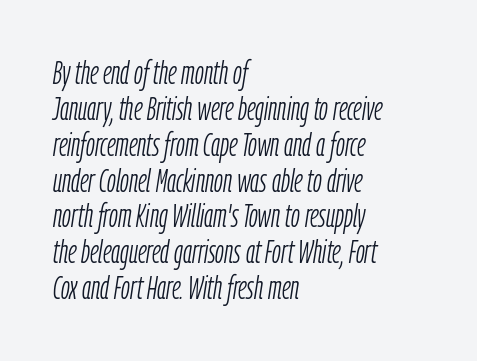
The image shows 32 px light, condensed type, italic (leaning right); set left-aligned, tight line spacing (1.12x), normal letter spacing, not underlined; low stroke contrast and a medium x-height.
